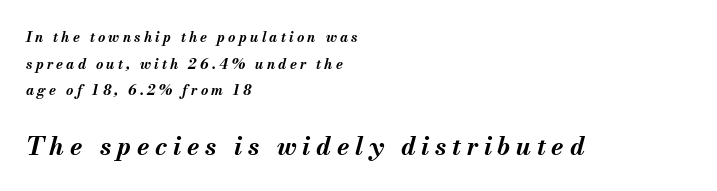
In terms of weight, the rendering is a true, heavy bold. Loose tracking; the words dissolve into strings of separated letters. A clean baseline with only descenders dipping below it. Each new line begins a long way beneath the previous one.
